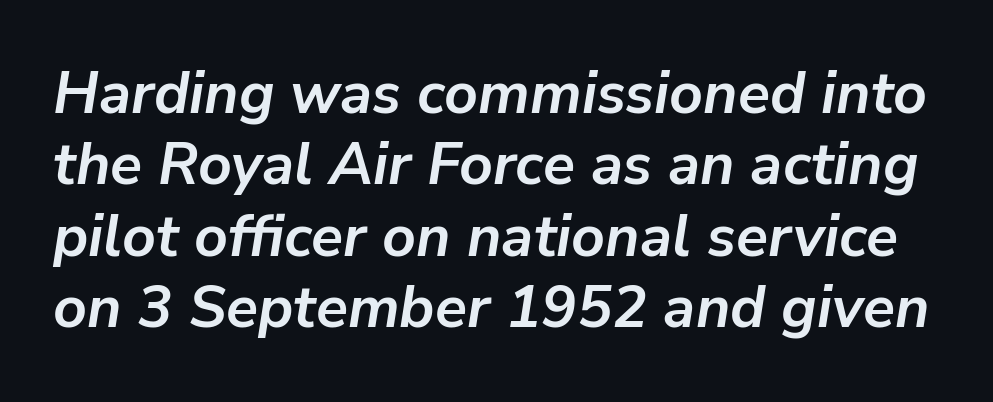
{"italic": "yes", "lean": "right", "slant_degrees": 9, "bold": "yes", "weight": "semibold", "width": "normal", "stroke_contrast": "low", "x_height": "medium", "monospaced": "no", "underline": "no", "line_spacing_ratio": 1.21, "letter_spacing": "normal", "letter_spacing_em": 0.0, "glyph_px": 59}
